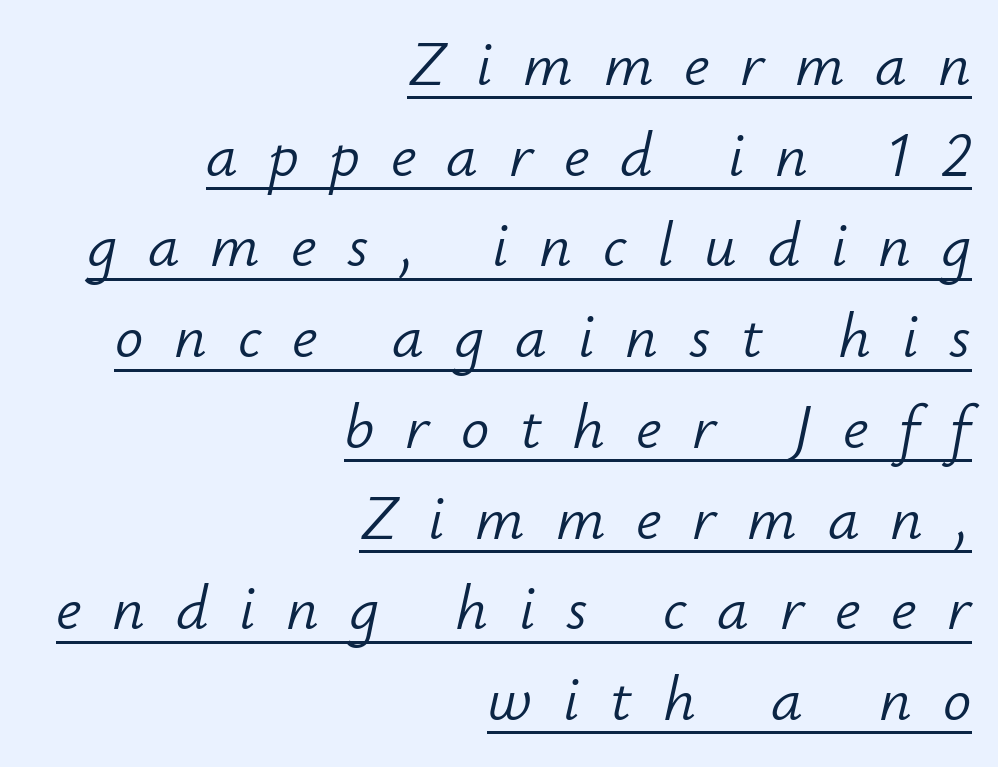
Unbolded letterforms with no extra heft. Honestly, the row spacing looks completely unremarkable. Loose tracking; the words dissolve into strings of separated letters. Italic? Definitely — the glyphs are oblique. This sample carries an underscore along the baseline area. Think of a printed novel: that variable character pitch is what you see here.
